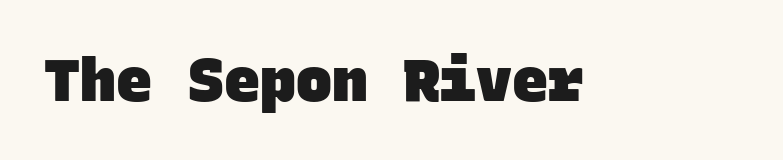
{"serif": "no", "bold": "yes", "weight": "heavy", "width": "normal", "stroke_contrast": "low", "x_height": "large", "monospaced": "yes", "underline": "no", "letter_spacing": "normal", "letter_spacing_em": 0.0, "glyph_px": 60}
